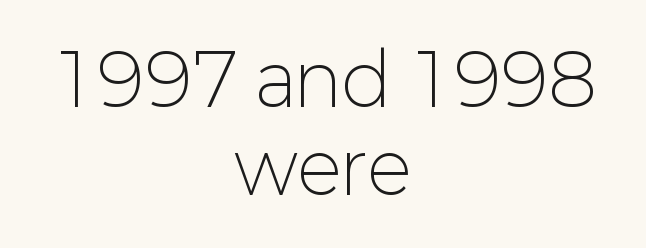
Q: Is the text bold? A: No.
Q: Is the text italic (slanted)? A: No, it is upright.
Q: Is the typeface a serif or a sans-serif typeface? A: Sans-serif.
Q: Is the text underlined? A: No.
Q: How is the paragraph aligned? A: Centered.
Q: Is the spacing between letters normal or unusually wide? A: Normal.
Q: Width (condensed, normal, or wide)? A: Normal.
Q: Stroke contrast? A: Low.
Q: x-height? A: Medium.
Q: Monospaced? A: No.
